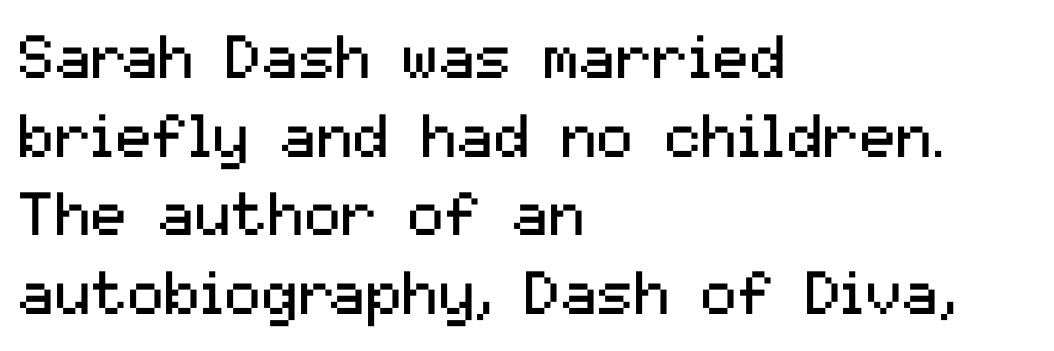
The image shows 61 px regular-weight sans-serif type, upright; set left-aligned, normal line spacing (1.29x), normal letter spacing, not underlined; medium stroke contrast and a medium x-height.
